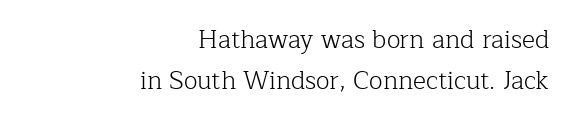
The line-height multiplier appears to be the usual default. The lines are quadded right. The strokes are not fattened; the text isn't bold. The specimen omits any rule beneath the text block's lines. Every stem runs plumb, perpendicular to the baseline.
